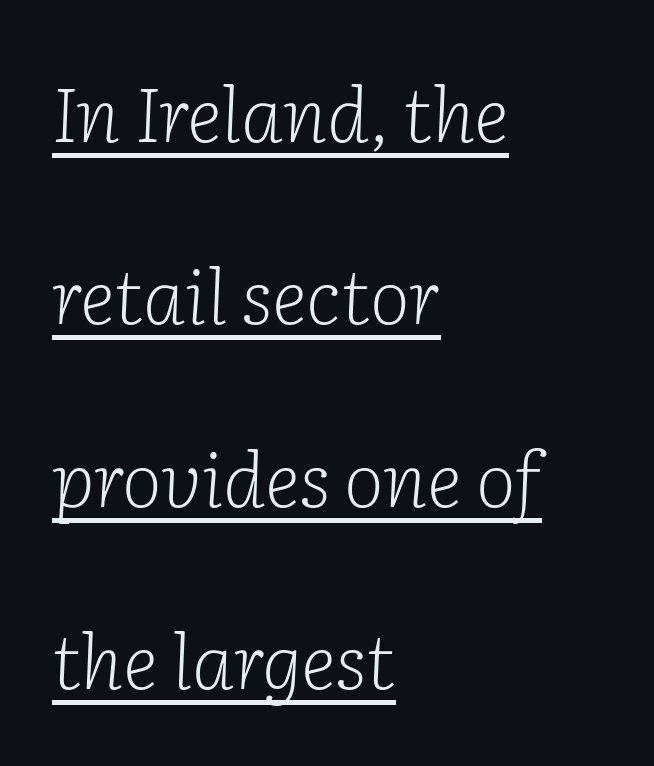
Letter spacing: default. The rendering shows small feet on the letterforms — a serif design. Is the block centered? No — it sits flush against the left margin. The rendering applies a slant to the glyphs. These lines stand farther apart than default settings would place them. Check the space under the baseline: a stroke is drawn there.
